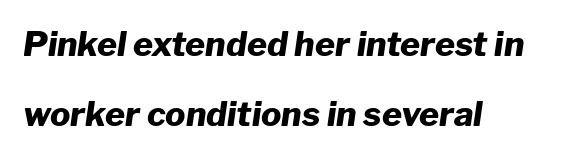
The image shows 34 px heavy type, italic (leaning right); set left-aligned, loose line spacing (2.06x), normal letter spacing, not underlined; low stroke contrast and a medium x-height.
